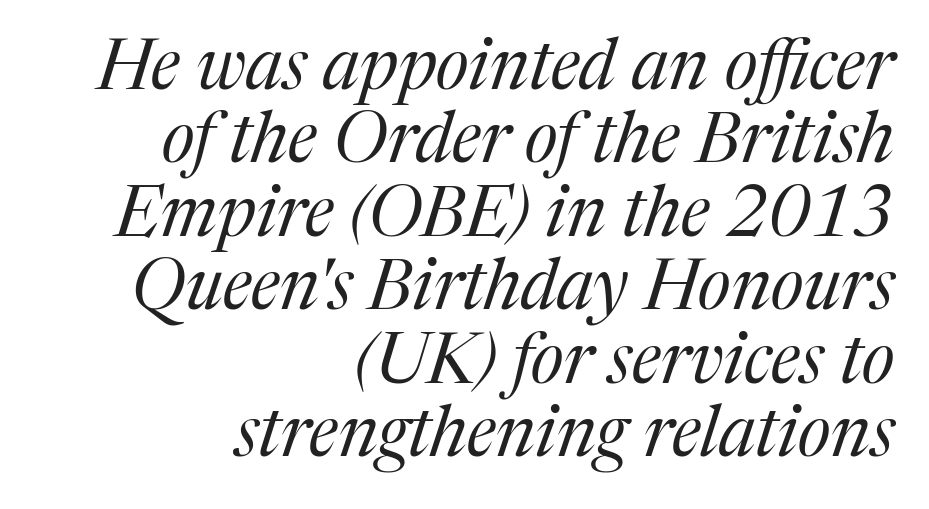
Leading is clearly below the norm, producing a dense column. Each row of text sits above clean, open space. The rendering anchors every line to the right-hand side. A typesetter would call this proportional, since set widths differ per character. The typeface chosen for these lines features serifs. Heft: none added — not bold.
